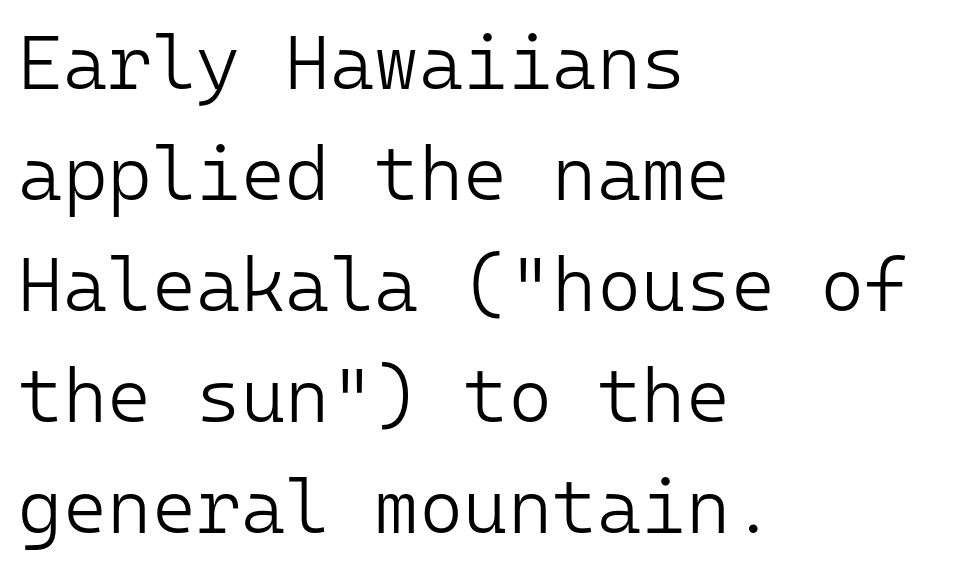
Interline gaps are of average width in this sample. Check under the words: just untouched page. You can tell from the bare stems that sans-serif type was used. Do the characters align in a grid? Yes, the font is monospaced. Which margin do the lines hug? The left one — the right edge is uneven.
